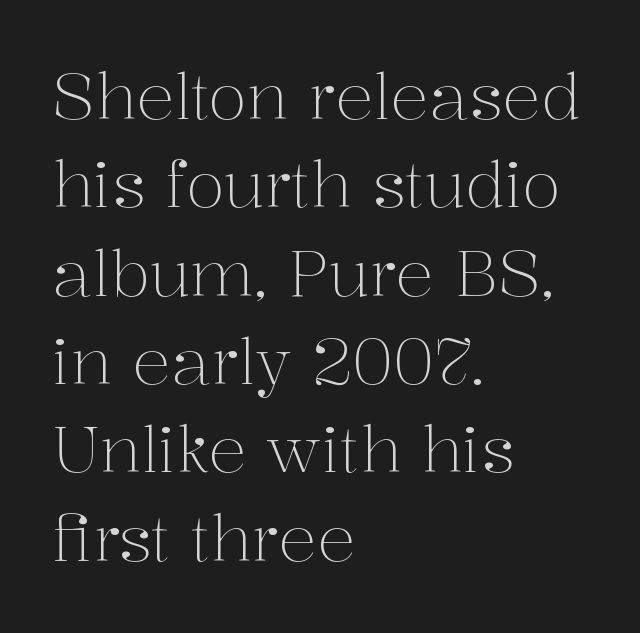
The image shows 64 px light serif type, upright; set left-aligned, normal line spacing (1.38x), normal letter spacing, not underlined; medium stroke contrast and a medium x-height.
